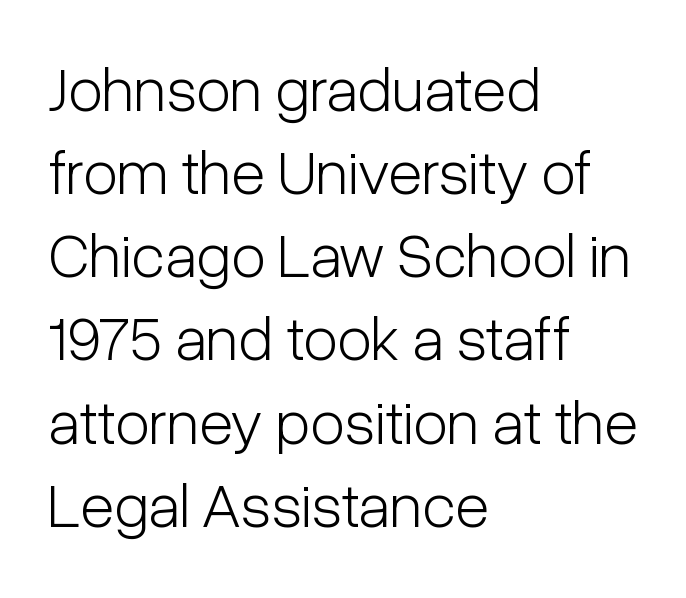
The image shows 63 px light, condensed sans-serif type, upright; set left-aligned, normal line spacing (1.32x), normal letter spacing, not underlined; low stroke contrast and a medium x-height.
